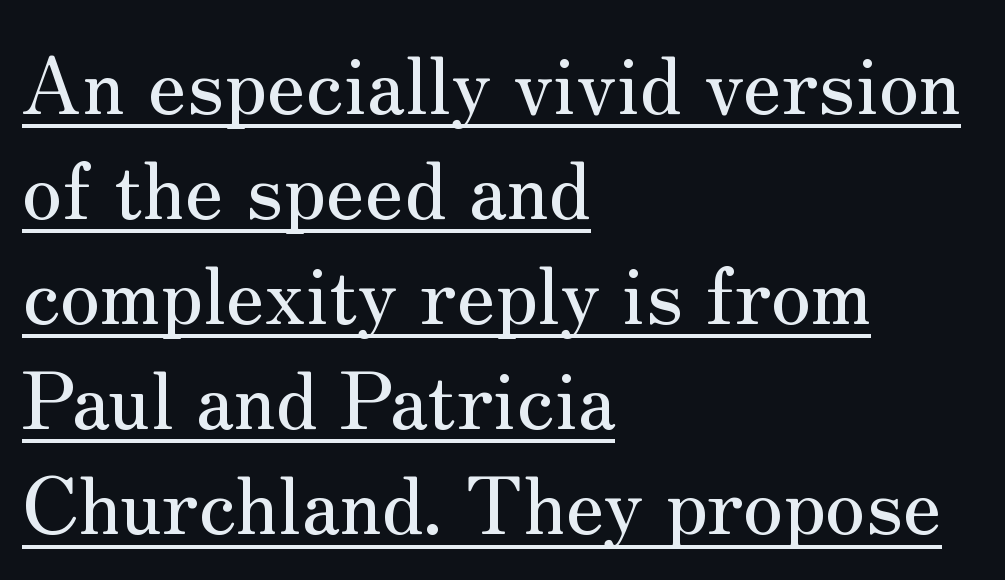
{"serif": "yes", "italic": "no", "width": "normal", "stroke_contrast": "medium", "x_height": "small", "monospaced": "no", "underline": "yes", "align": "left", "line_spacing": "normal", "line_spacing_ratio": 1.33, "letter_spacing": "normal", "letter_spacing_em": 0.0, "glyph_px": 79}
